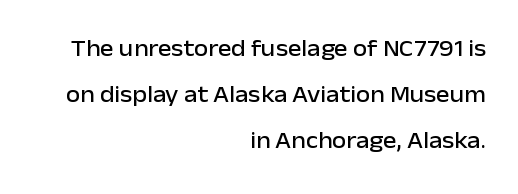
The image shows 23 px text type, upright; set right-aligned, loose line spacing (2.01x), normal letter spacing, not underlined.
